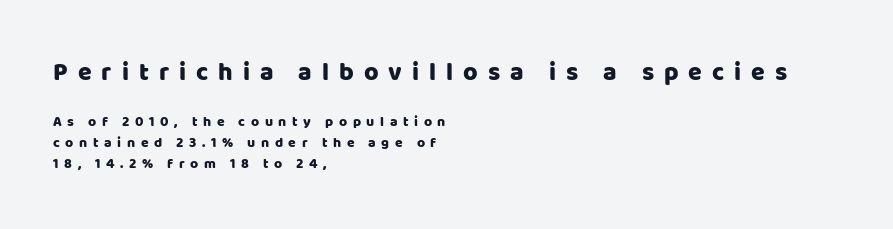
The rendering shrinks the type as you move from the upper chunk to the lower. Descenders are the only things crossing below the line. The designer left line spacing at the default. Letter spacing: wide. Horizontal alignment here is leftward, the default for most running prose. Upright lettering throughout.
